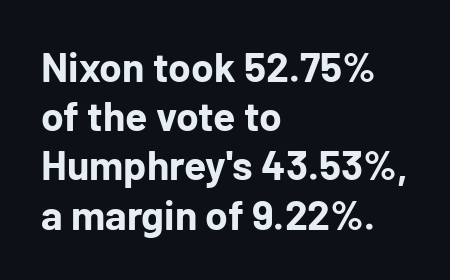
Horizontally, the lines are justified to the leading edge only. Descender tails drop into unmarked territory. The letterforms sit shoulder to shoulder at normal distance. The letters advance in unequal steps, a hallmark of proportional type. This is roman type, the default non-slanted kind.
